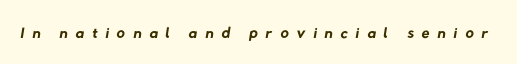
Caption: expanded tracking, letters set apart. This is not heavy type; no bold has been used. A clean baseline with only descenders dipping below it.
